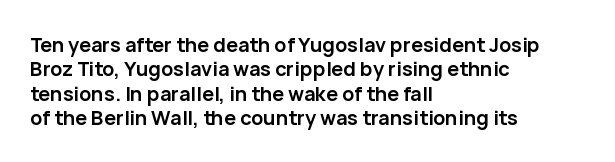
In terms of weight, the rendering is a true, heavy bold. In CSS terms this would be text-align: left. This rendering leaves character spacing at its baseline value. Honestly, there is no underline to notice here at all. The typography opts for an upright posture over an oblique one.
